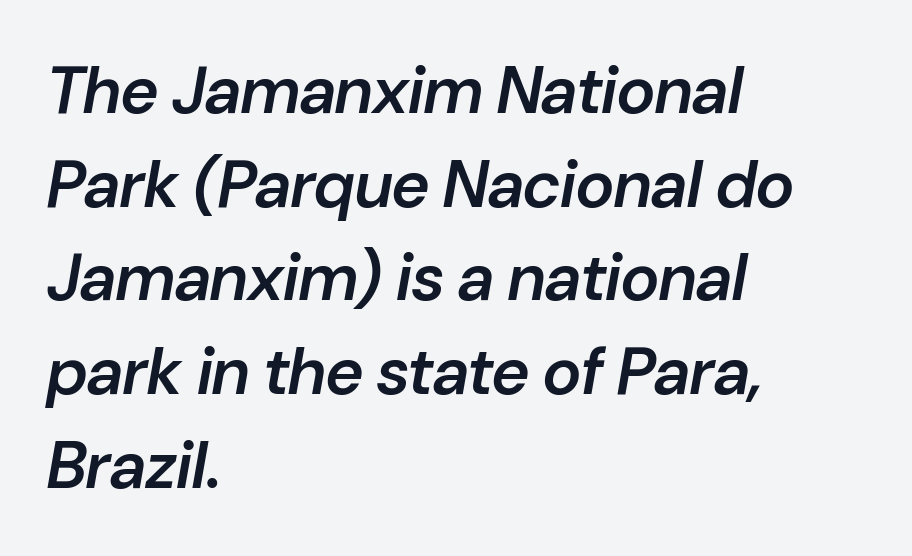
The image shows 66 px semibold type, italic (leaning right); set left-aligned, normal line spacing (1.42x), normal letter spacing, not underlined; low stroke contrast and a medium x-height.
